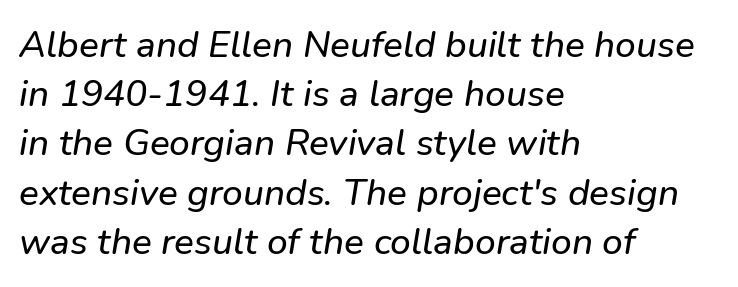
{"italic": "yes", "lean": "right", "slant_degrees": 9, "width": "normal", "stroke_contrast": "low", "x_height": "medium", "monospaced": "no", "underline": "no", "align": "left", "line_spacing": "normal", "line_spacing_ratio": 1.33, "letter_spacing": "normal", "letter_spacing_em": 0.0, "glyph_px": 37}
